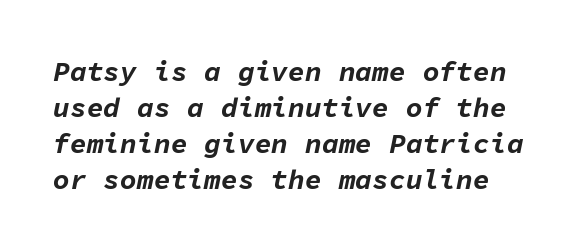
{"italic": "yes", "lean": "right", "slant_degrees": 11, "bold": "yes", "weight": "bold", "width": "normal", "stroke_contrast": "low", "x_height": "medium", "monospaced": "yes", "underline": "no", "line_spacing": "normal", "line_spacing_ratio": 1.28, "letter_spacing": "normal", "letter_spacing_em": 0.0, "glyph_px": 28}
